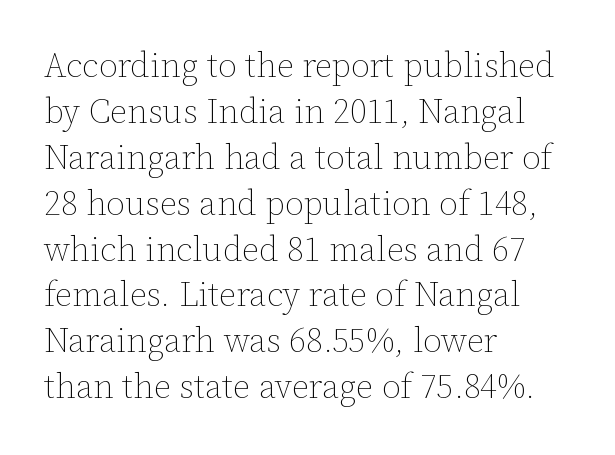
{"italic": "no", "bold": "no", "weight": "thin", "width": "normal", "stroke_contrast": "low", "x_height": "medium", "monospaced": "no", "underline": "no", "align": "left", "line_spacing": "normal", "line_spacing_ratio": 1.35, "letter_spacing": "normal", "letter_spacing_em": 0.0, "glyph_px": 34}
